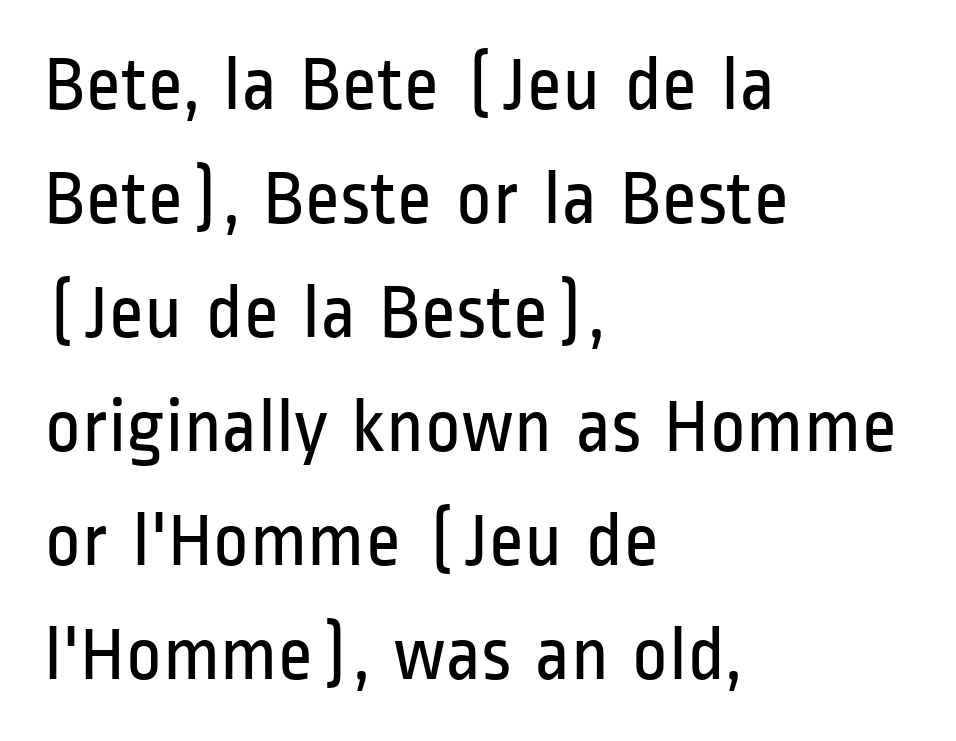
{"serif": "no", "italic": "no", "bold": "no", "weight": "regular", "width": "condensed", "stroke_contrast": "low", "x_height": "medium", "monospaced": "no", "underline": "no", "align": "left", "line_spacing": "normal", "line_spacing_ratio": 1.48, "letter_spacing": "normal", "letter_spacing_em": 0.0, "glyph_px": 77}
